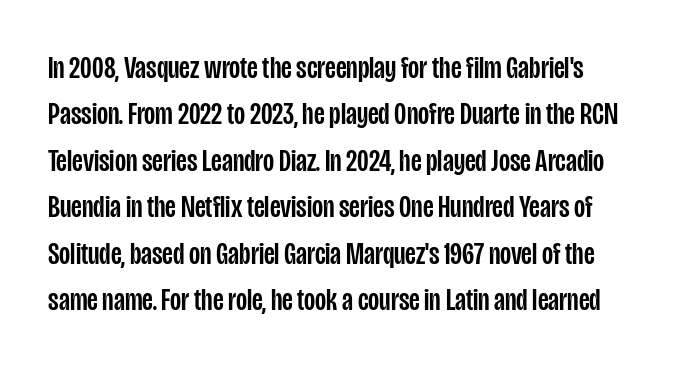
The image shows 32 px condensed sans-serif type, upright; set normal line spacing (1.45x), normal letter spacing, not underlined; low stroke contrast and a large x-height.
